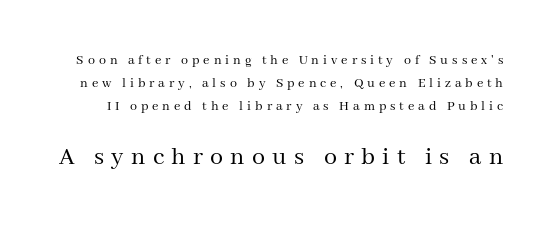
{"italic": "no", "bold": "no", "underline": "no", "line_spacing": "normal", "line_spacing_ratio": 1.65, "letter_spacing": "wide", "letter_spacing_em": 0.28, "larger_block": "second", "size_ratio": 1.86, "glyph_px": 26}
